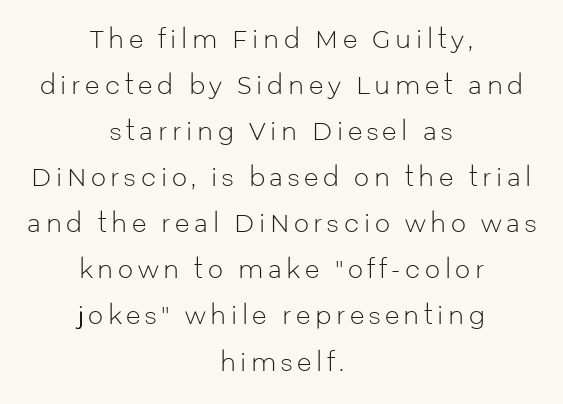
Q: Is the text bold? A: No.
Q: Is the text italic (slanted)? A: No, it is upright.
Q: Is the text underlined? A: No.
Q: How is the paragraph aligned? A: Centered.
Q: Is the spacing between lines tight, normal or loose? A: Loose.
